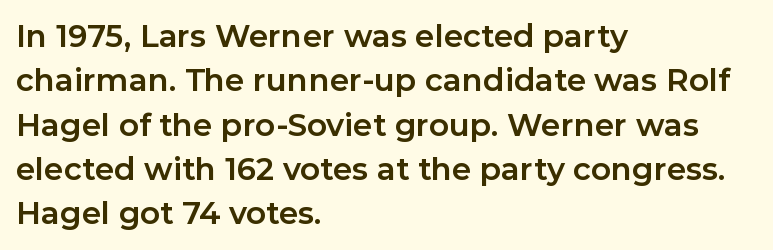
The image shows 31 px bold sans-serif type, upright; set left-aligned, normal line spacing (1.43x), normal letter spacing, not underlined; low stroke contrast and a medium x-height.
